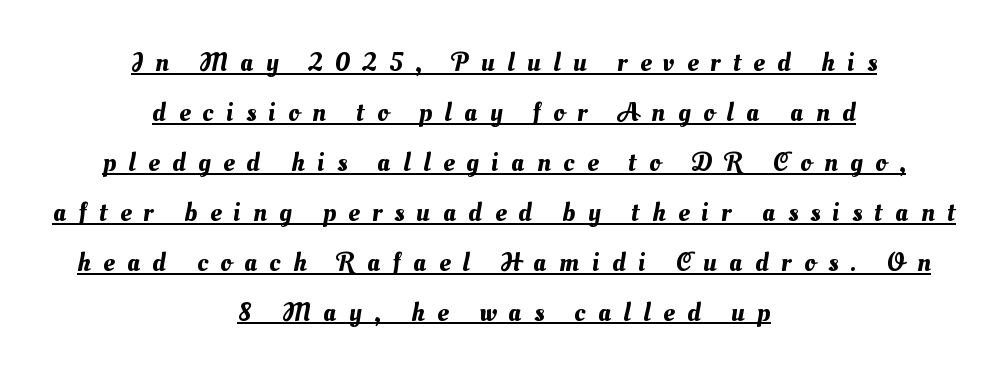
{"underline": "yes", "align": "center", "line_spacing_ratio": 1.85, "letter_spacing": "wide", "letter_spacing_em": 0.47, "glyph_px": 27}
